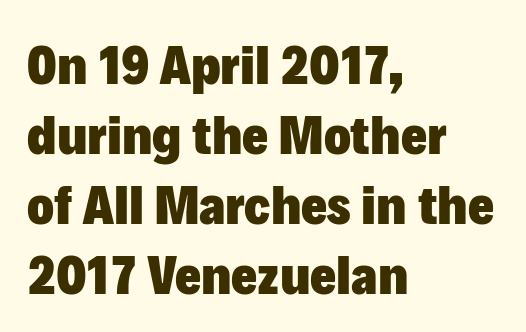
This sample uses plain, unmodified letter spacing. Upright lettering throughout. Short and long lines alike share a common starting point at left. This rendering features lettering with no underline. Interline gaps are of average width in this sample. The passage shown is emphatically bold.
